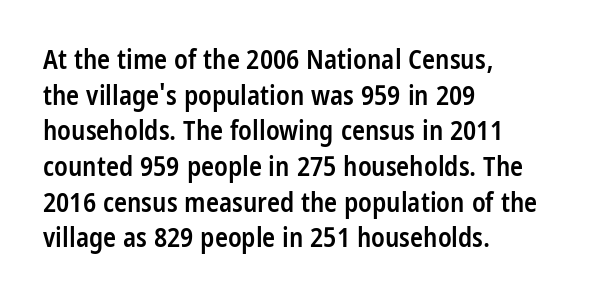
Q: Is the text bold? A: Semi-bold.
Q: Is the text italic (slanted)? A: No, it is upright.
Q: Is the text underlined? A: No.
Q: How is the paragraph aligned? A: Left-aligned.
Q: Is the spacing between letters normal or unusually wide? A: Normal.
Q: Is the spacing between lines tight, normal or loose? A: Normal.
